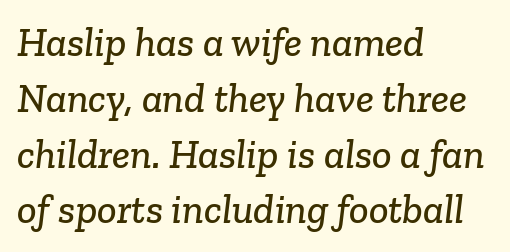
Q: Is the typeface a serif or a sans-serif typeface? A: Serif.
Q: Is the text underlined? A: No.
Q: How is the paragraph aligned? A: Left-aligned.
Q: Is the spacing between letters normal or unusually wide? A: Normal.
Q: Is the spacing between lines tight, normal or loose? A: Normal.
Q: Width (condensed, normal, or wide)? A: Normal.
Q: Stroke contrast? A: Low.
Q: x-height? A: Medium.
Q: Monospaced? A: No.
